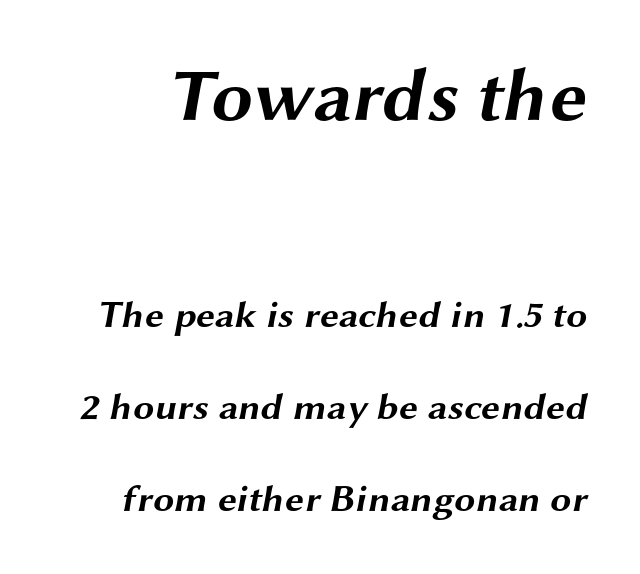
Q: Is the text bold? A: Yes.
Q: Is the typeface a serif or a sans-serif typeface? A: Sans-serif.
Q: Is the text underlined? A: No.
Q: Is the spacing between letters normal or unusually wide? A: Normal.
Q: Is the spacing between lines tight, normal or loose? A: Loose.
Q: Which block of text is set in a larger size, the first (top) or the second (bottom)? A: The first (top) one.
Q: Width (condensed, normal, or wide)? A: Wide.
Q: Stroke contrast? A: Medium.
Q: x-height? A: Medium.
Q: Monospaced? A: No.
